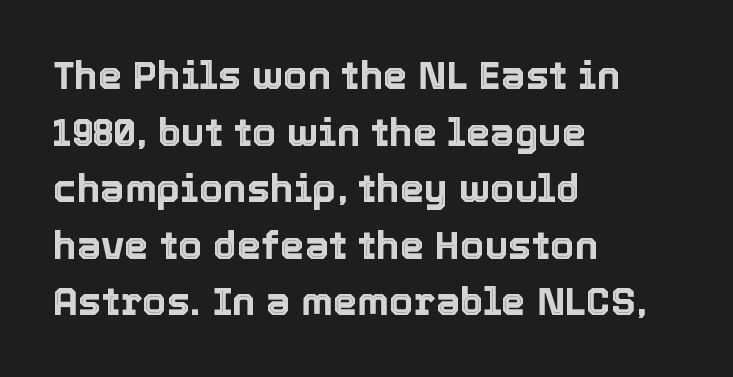
The image shows 39 px text type, upright; set left-aligned, normal line spacing (1.45x), normal letter spacing, not underlined; a medium x-height.
